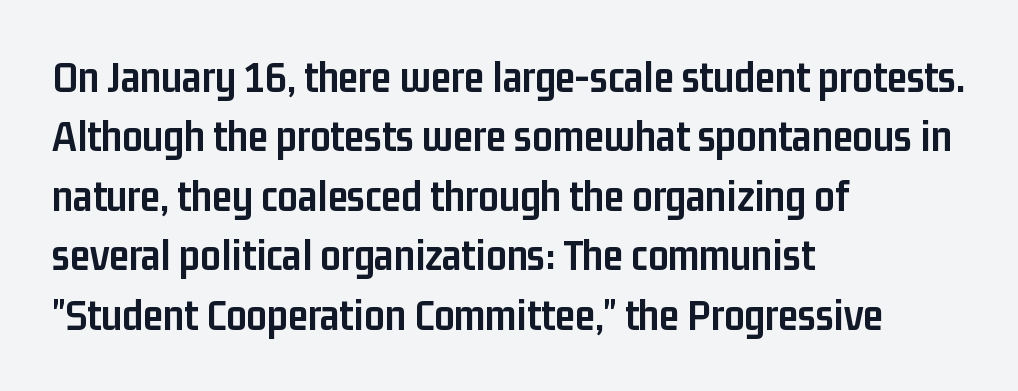
Q: Is the text bold? A: Yes.
Q: Is the text italic (slanted)? A: No, it is upright.
Q: Is the typeface a serif or a sans-serif typeface? A: Sans-serif.
Q: Is the text underlined? A: No.
Q: How is the paragraph aligned? A: Left-aligned.
Q: Is the spacing between letters normal or unusually wide? A: Normal.
Q: Is the spacing between lines tight, normal or loose? A: Normal.
Q: Width (condensed, normal, or wide)? A: Condensed.
Q: Stroke contrast? A: Low.
Q: x-height? A: Medium.
Q: Monospaced? A: No.
